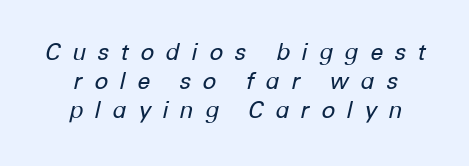
Weight: not bold — regular or lighter. The passage shown is not underscored anywhere. One glance says typical: line gaps are just what's usual. Observe the lean: these are italic letterforms.
